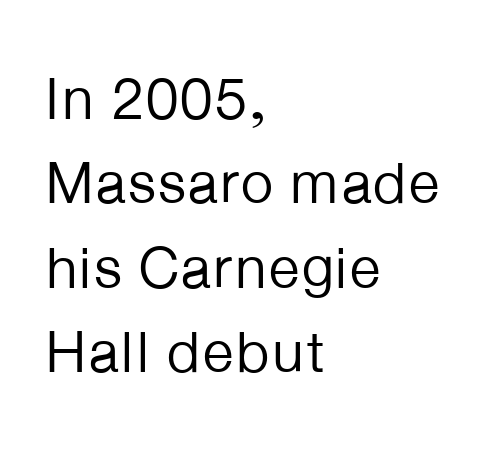
{"serif": "no", "italic": "no", "bold": "no", "weight": "regular", "width": "normal", "stroke_contrast": "low", "x_height": "medium", "monospaced": "no", "underline": "no", "align": "left", "line_spacing": "normal", "line_spacing_ratio": 1.43, "letter_spacing": "normal", "letter_spacing_em": 0.0, "glyph_px": 59}
